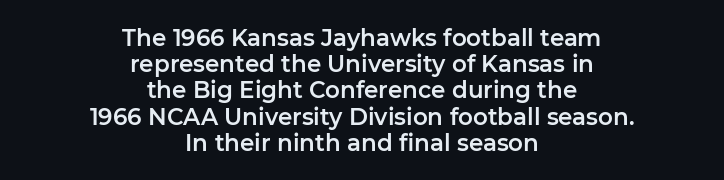
The image shows 23 px text type, upright; set centered, tight line spacing (1.14x), normal letter spacing, not underlined.
